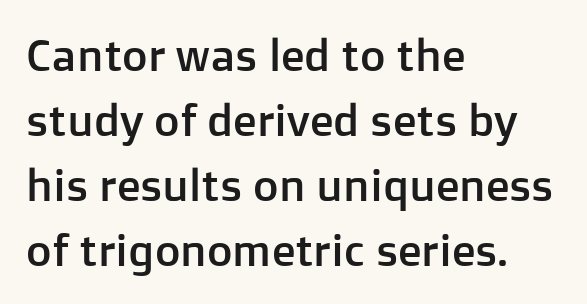
Q: Is the text italic (slanted)? A: No, it is upright.
Q: Is the typeface a serif or a sans-serif typeface? A: Sans-serif.
Q: Is the text underlined? A: No.
Q: How is the paragraph aligned? A: Left-aligned.
Q: Is the spacing between letters normal or unusually wide? A: Normal.
Q: Is the spacing between lines tight, normal or loose? A: Normal.
Q: Width (condensed, normal, or wide)? A: Normal.
Q: Stroke contrast? A: Low.
Q: x-height? A: Medium.
Q: Monospaced? A: No.
